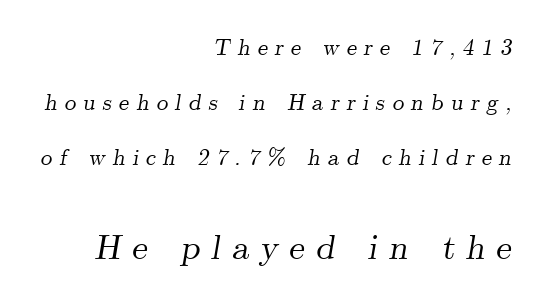
Q: Is the text italic (slanted)? A: Yes, it leans right by about 9 degrees.
Q: Is the typeface a serif or a sans-serif typeface? A: Serif.
Q: Is the text underlined? A: No.
Q: How is the paragraph aligned? A: Right-aligned.
Q: Is the spacing between letters normal or unusually wide? A: Unusually wide.
Q: Is the spacing between lines tight, normal or loose? A: Loose.
Q: Which block of text is set in a larger size, the first (top) or the second (bottom)? A: The second (bottom) one.
Q: Width (condensed, normal, or wide)? A: Normal.
Q: Stroke contrast? A: Medium.
Q: x-height? A: Small.
Q: Monospaced? A: No.
